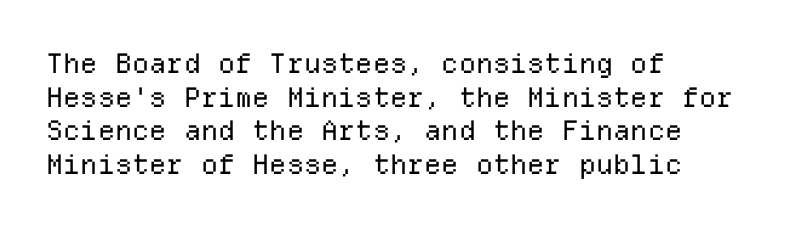
Whoever set this chose a conventional vertical rhythm. Each stroke keeps to a modest, everyday thickness or less. Is there any slant? The stems are plumb. Any mark beneath the type? The region is blank. Horizontal alignment here is leftward, the default for most running prose.
